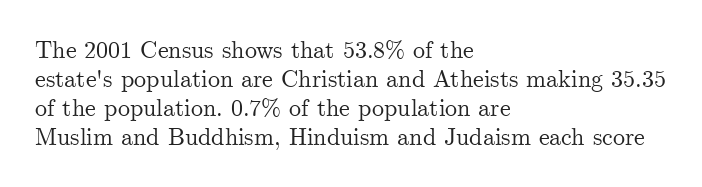
The image shows 24 px text type, upright; set left-aligned, line spacing 1.21x, normal letter spacing, not underlined.
